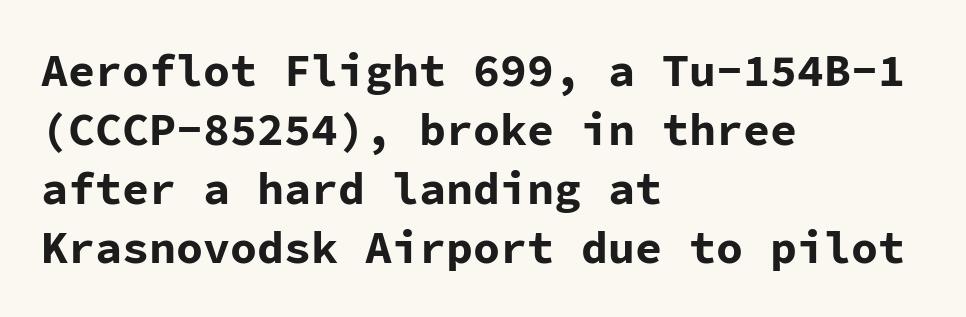
The image shows 45 px bold sans-serif type, upright, monospaced; set left-aligned, normal line spacing (1.31x), normal letter spacing, not underlined; low stroke contrast and a medium x-height.
